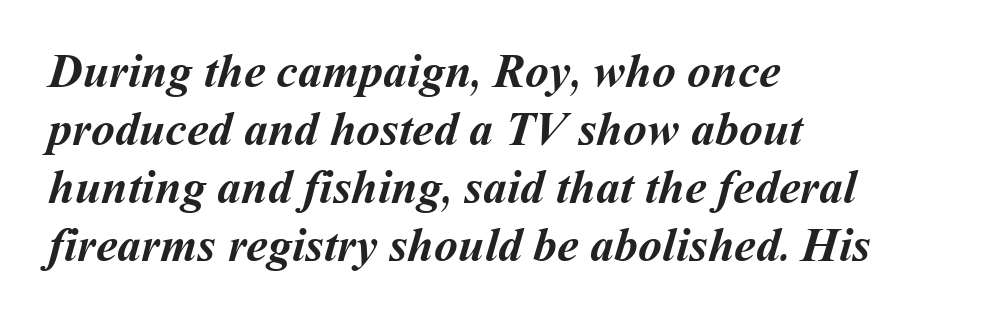
The image shows 48 px semibold type; set left-aligned, line spacing 1.21x, normal letter spacing, not underlined; medium stroke contrast and a medium x-height.
